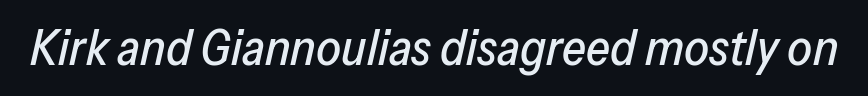
Spacing between characters is what you'd get straight out of the box. Emphasis-style slanted type is in use. Bare-footed words on every line. Character widths vary here, with narrow letters taking less room than wide ones.
